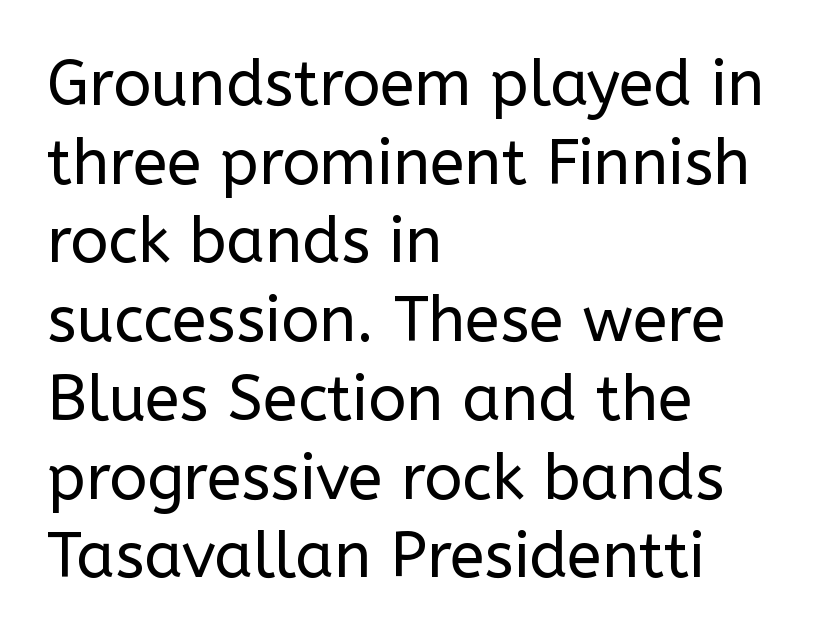
The image shows 63 px regular-weight sans-serif type, upright; set left-aligned, normal line spacing (1.25x), normal letter spacing, not underlined; low stroke contrast and a medium x-height.
